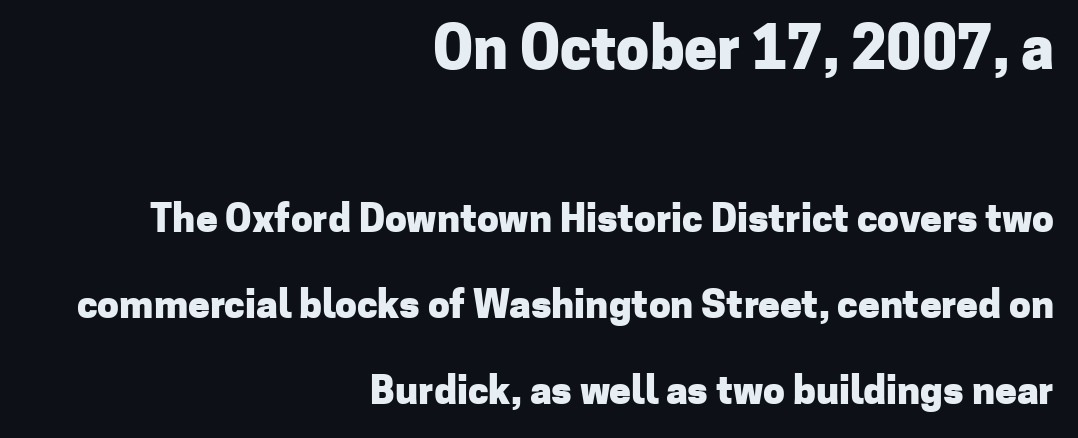
{"serif": "no", "italic": "no", "bold": "yes", "weight": "heavy", "width": "normal", "stroke_contrast": "low", "x_height": "medium", "monospaced": "no", "underline": "no", "align": "right", "line_spacing": "loose", "line_spacing_ratio": 2.21, "letter_spacing": "normal", "letter_spacing_em": 0.0, "larger_block": "first", "size_ratio": 1.51, "glyph_px": 59}
